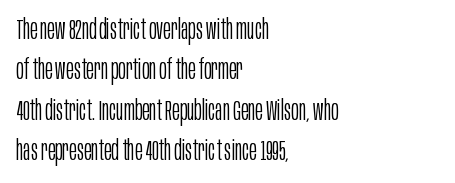
Q: Is the text bold? A: No.
Q: Is the text italic (slanted)? A: No, it is upright.
Q: Is the typeface a serif or a sans-serif typeface? A: Sans-serif.
Q: Is the text underlined? A: No.
Q: How is the paragraph aligned? A: Left-aligned.
Q: Is the spacing between letters normal or unusually wide? A: Normal.
Q: Is the spacing between lines tight, normal or loose? A: Normal.
Q: Width (condensed, normal, or wide)? A: Condensed.
Q: Stroke contrast? A: Low.
Q: x-height? A: Large.
Q: Monospaced? A: No.
